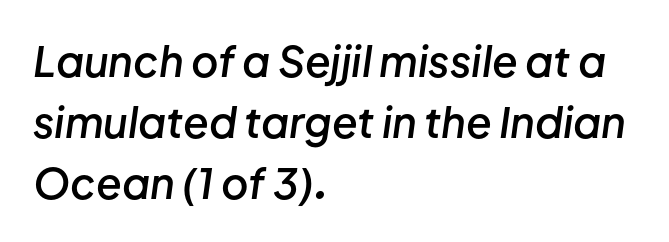
Q: Is the text bold? A: Semi-bold.
Q: Is the text italic (slanted)? A: Yes, it leans right by about 8 degrees.
Q: Is the text underlined? A: No.
Q: How is the paragraph aligned? A: Left-aligned.
Q: Is the spacing between letters normal or unusually wide? A: Normal.
Q: Is the spacing between lines tight, normal or loose? A: Normal.
Q: Width (condensed, normal, or wide)? A: Normal.
Q: Stroke contrast? A: Low.
Q: x-height? A: Medium.
Q: Monospaced? A: No.
